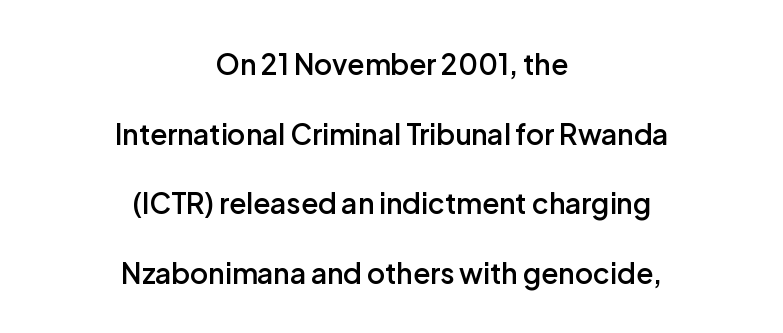
Q: Is the text bold? A: Semi-bold.
Q: Is the text italic (slanted)? A: No, it is upright.
Q: Is the typeface a serif or a sans-serif typeface? A: Sans-serif.
Q: Is the text underlined? A: No.
Q: How is the paragraph aligned? A: Centered.
Q: Is the spacing between letters normal or unusually wide? A: Normal.
Q: Is the spacing between lines tight, normal or loose? A: Loose.
Q: Width (condensed, normal, or wide)? A: Normal.
Q: Stroke contrast? A: Low.
Q: x-height? A: Medium.
Q: Monospaced? A: No.
